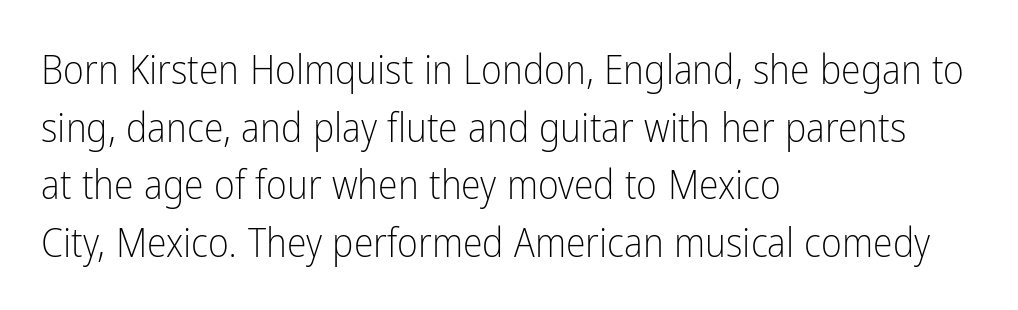
{"serif": "no", "italic": "no", "bold": "no", "weight": "light", "width": "condensed", "stroke_contrast": "low", "x_height": "medium", "monospaced": "no", "underline": "no", "align": "left", "line_spacing": "normal", "line_spacing_ratio": 1.44, "letter_spacing": "normal", "letter_spacing_em": 0.0, "glyph_px": 40}
